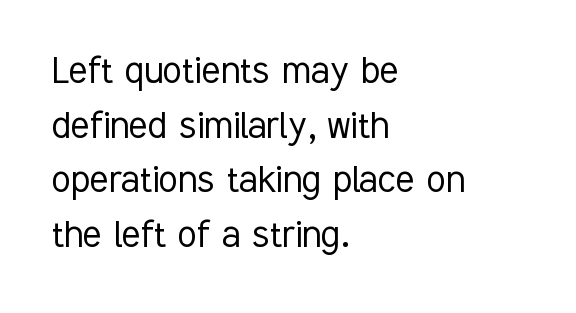
Upright lettering throughout. Proportional: the letters do not fall into vertical columns. The foot of each line stays bare and open. Summary of weight: not heavy and not bold.
